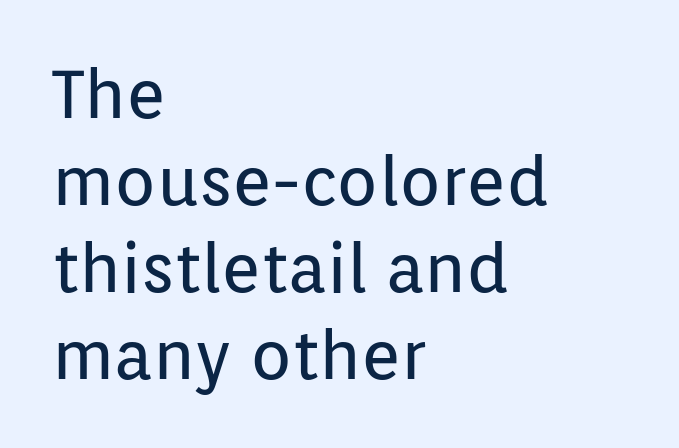
This block has exactly the height ordinary leading produces. Think of a printed novel: that variable character pitch is what you see here. No letter is thick-stroked: the sample isn't bold. Words float on clear page, feet unadorned.
